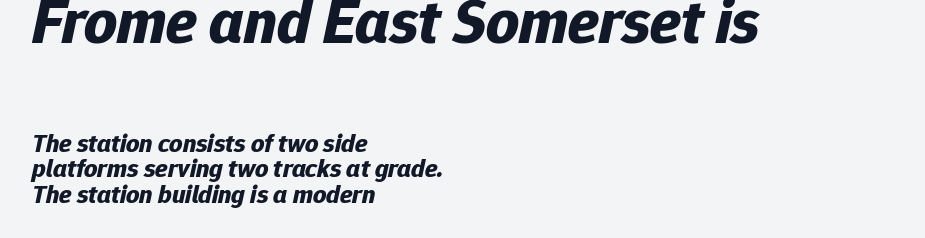
{"italic": "yes", "lean": "right", "slant_degrees": 12, "bold": "yes", "weight": "bold", "width": "normal", "stroke_contrast": "low", "x_height": "medium", "monospaced": "no", "underline": "no", "align": "left", "line_spacing": "tight", "line_spacing_ratio": 0.99, "letter_spacing": "normal", "letter_spacing_em": 0.0, "larger_block": "first", "size_ratio": 2.46, "glyph_px": 64}
